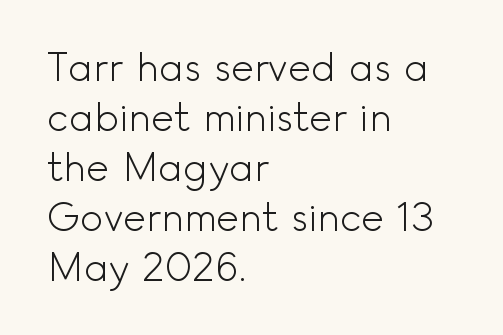
{"serif": "no", "italic": "no", "bold": "no", "weight": "light", "width": "normal", "x_height": "small", "monospaced": "no", "underline": "no", "align": "left", "line_spacing": "normal", "line_spacing_ratio": 1.28, "letter_spacing": "normal", "letter_spacing_em": 0.0, "glyph_px": 39}
